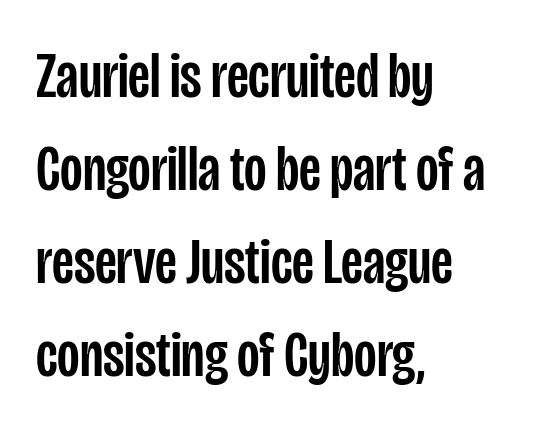
{"serif": "no", "italic": "no", "width": "condensed", "stroke_contrast": "low", "x_height": "large", "monospaced": "no", "underline": "no", "align": "left", "line_spacing": "normal", "line_spacing_ratio": 1.43, "letter_spacing": "normal", "letter_spacing_em": 0.0, "glyph_px": 65}
